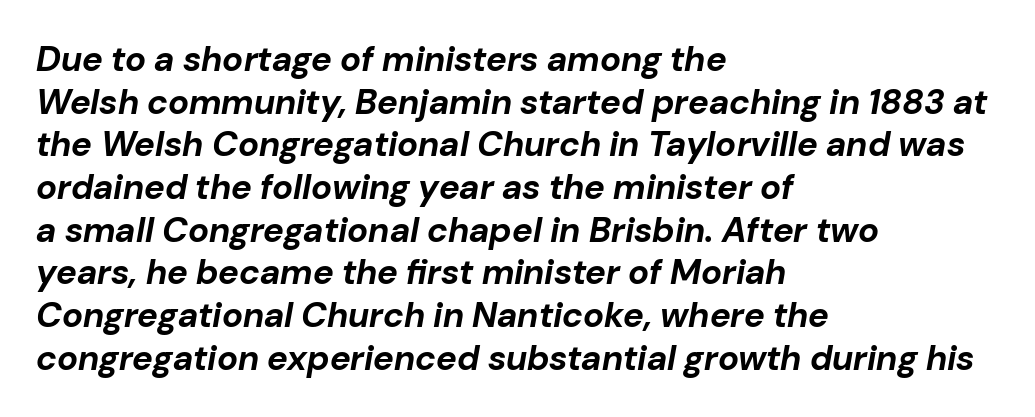
The image shows 35 px bold type, italic (leaning right); set left-aligned, line spacing 1.22x, normal letter spacing, not underlined; low stroke contrast and a medium x-height.
